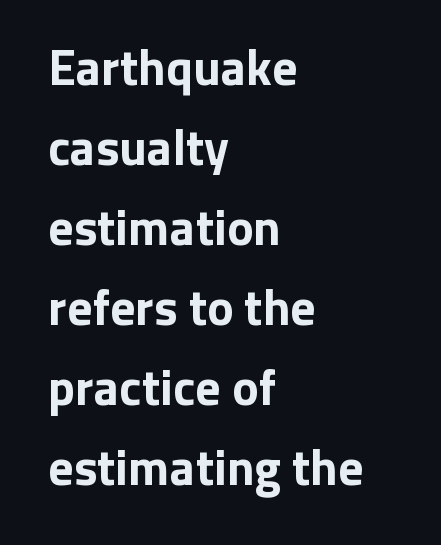
The image shows 50 px bold sans-serif type, upright; set left-aligned, normal line spacing (1.6x), normal letter spacing, not underlined; low stroke contrast and a medium x-height.
